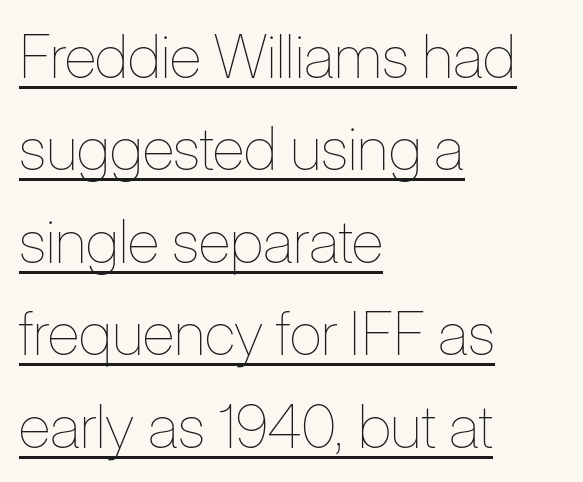
{"italic": "no", "bold": "no", "weight": "thin", "width": "condensed", "stroke_contrast": "low", "x_height": "medium", "monospaced": "no", "underline": "yes", "align": "left", "line_spacing": "normal", "line_spacing_ratio": 1.54, "letter_spacing": "normal", "letter_spacing_em": 0.0, "glyph_px": 60}
